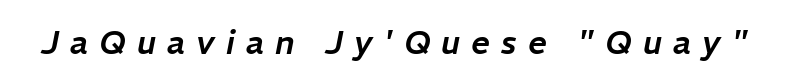
Q: Is the text italic (slanted)? A: Yes, it leans right by about 11 degrees.
Q: Is the text underlined? A: No.
Q: Is the spacing between letters normal or unusually wide? A: Unusually wide.
Q: Width (condensed, normal, or wide)? A: Normal.
Q: Stroke contrast? A: Low.
Q: x-height? A: Medium.
Q: Monospaced? A: No.
